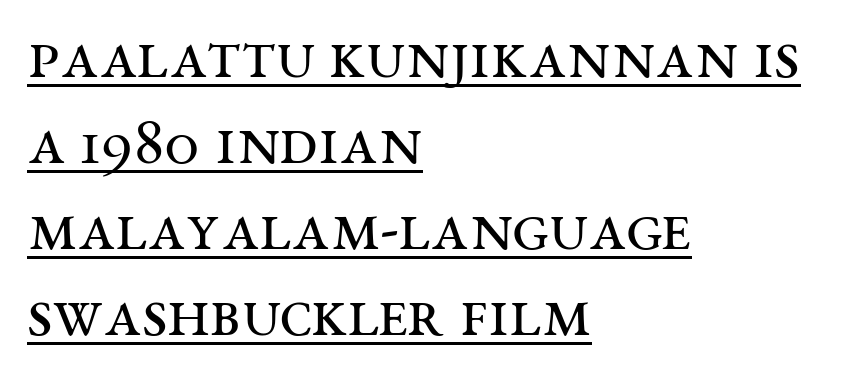
{"serif": "yes", "italic": "no", "bold": "no", "weight": "regular", "width": "wide", "stroke_contrast": "medium", "x_height": "large", "monospaced": "no", "underline": "yes", "align": "left", "line_spacing_ratio": 1.23, "letter_spacing": "normal", "letter_spacing_em": 0.0, "glyph_px": 70}
